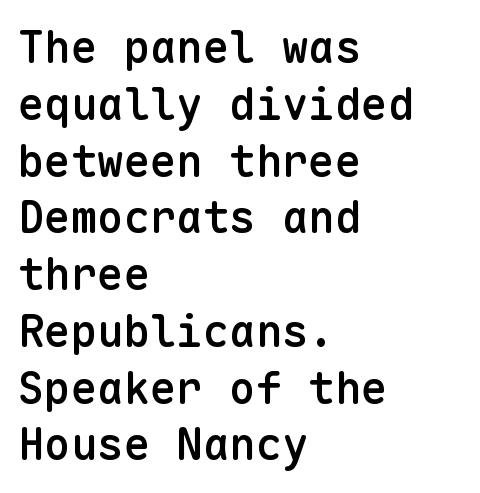
{"serif": "no", "italic": "no", "bold": "semi", "weight": "semibold", "width": "normal", "stroke_contrast": "low", "x_height": "medium", "monospaced": "yes", "underline": "no", "align": "left", "line_spacing": "normal", "line_spacing_ratio": 1.29, "letter_spacing": "normal", "letter_spacing_em": 0.0, "glyph_px": 44}
